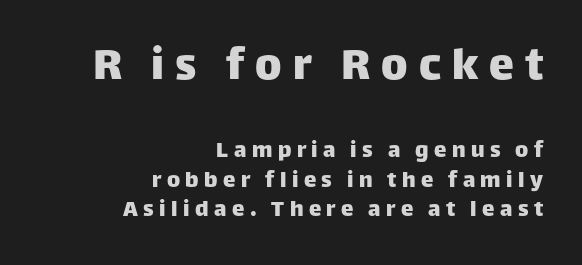
{"serif": "no", "italic": "no", "width": "normal", "stroke_contrast": "low", "x_height": "large", "monospaced": "no", "underline": "no", "align": "right", "line_spacing_ratio": 1.17, "letter_spacing": "wide", "letter_spacing_em": 0.22, "larger_block": "first", "size_ratio": 2.0, "glyph_px": 50}
